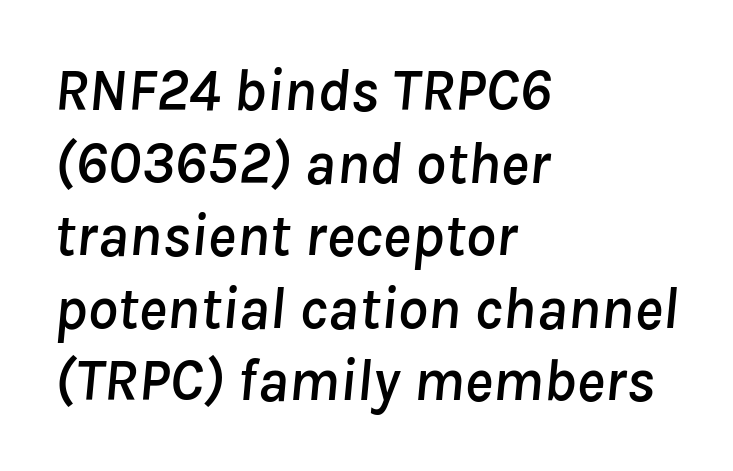
The image shows 60 px text type, italic (leaning right); set left-aligned, line spacing 1.21x, normal letter spacing, not underlined; low stroke contrast and a medium x-height.
